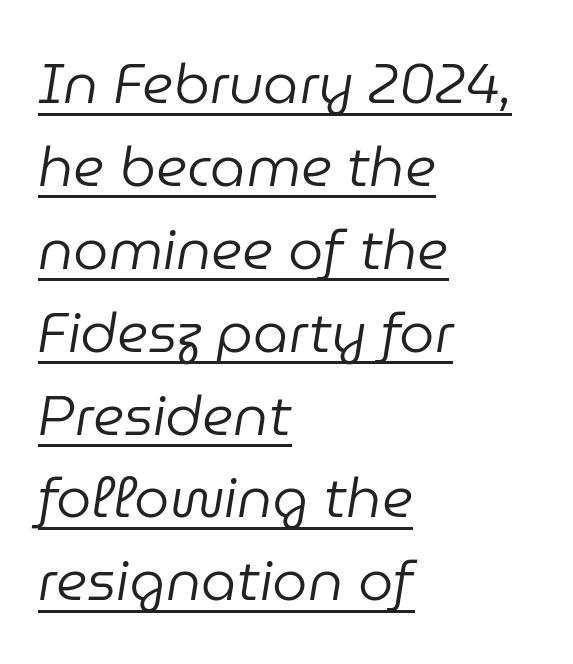
{"italic": "yes", "lean": "right", "slant_degrees": 9, "bold": "no", "weight": "regular", "width": "normal", "stroke_contrast": "low", "x_height": "medium", "monospaced": "no", "underline": "yes", "align": "left", "line_spacing": "normal", "line_spacing_ratio": 1.48, "letter_spacing": "normal", "letter_spacing_em": 0.0, "glyph_px": 56}
